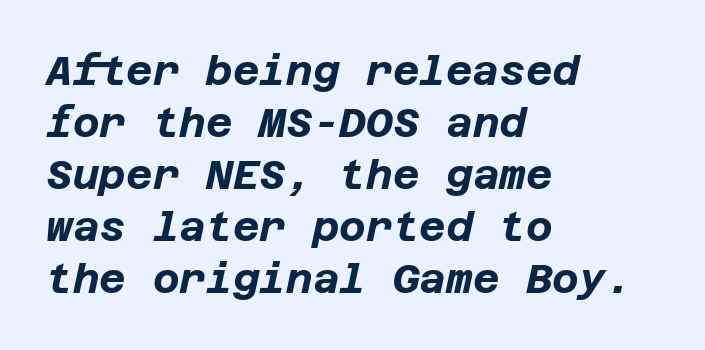
The font's italic variant was chosen for this text. Default kerning and tracking; the words read as compact shapes. Nobody drew a line under any word here. All the whitespace from short lines collects on the right. Thick stems and heavy bowls — unmistakably bold. One glance says typical: line gaps are just what's usual.
